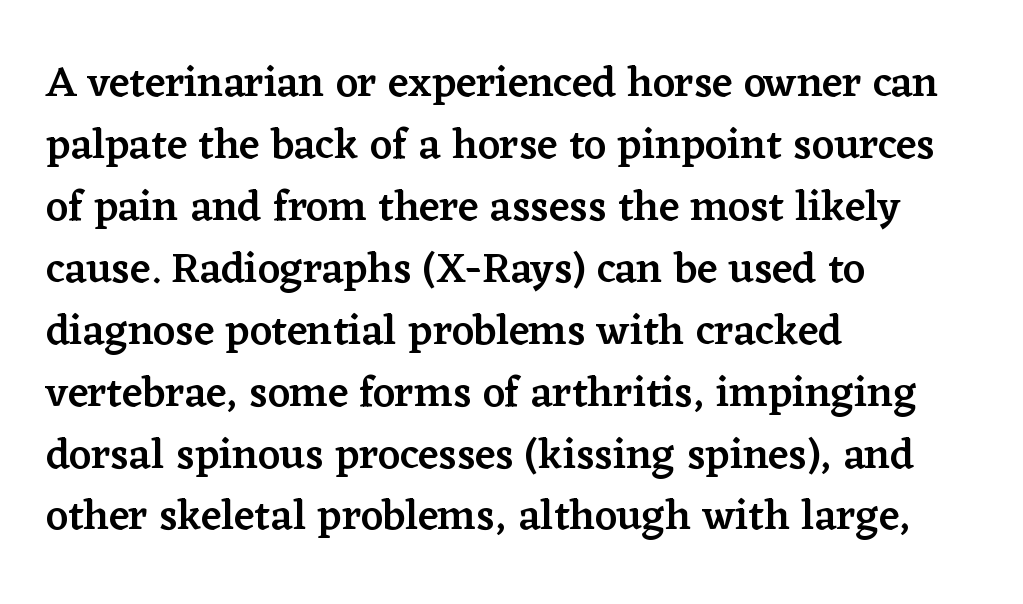
I'd describe the lettering as semibold — firm but not a full bold. Check the space under the baseline: it is left empty. Is the letter spacing exaggerated? No — it looks like the ordinary default. The letters advance in unequal steps, a hallmark of proportional type. These lines are composed in type with serifs.
